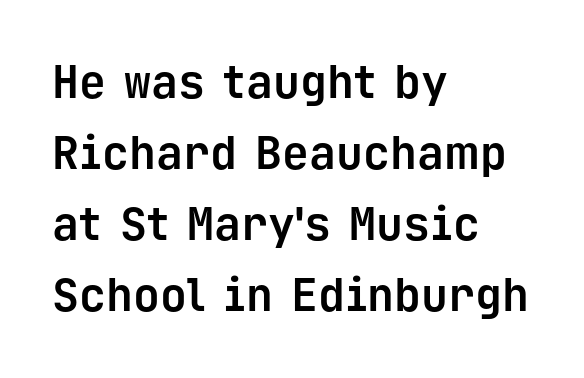
All the whitespace from short lines collects on the right. Each word holds together tightly as a unit, with standard inter-letter gaps. The passage shown is typed in a monospace face where columns stay perfectly aligned. Every character sits straight up, as roman type does. Note: no serifs on the glyphs.
